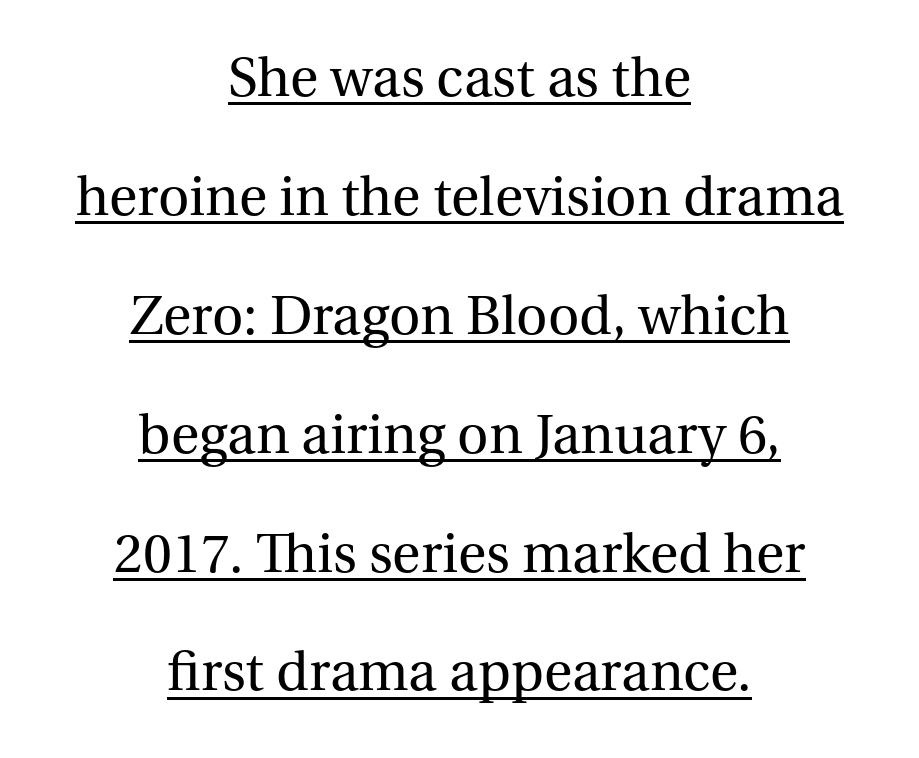
The typography opts for an upright posture over an oblique one. Students, observe the line beneath the letters — that is underlining. Regarding leading, the lines here are spaced well apart. The typesetting does not lean heavy: it is not bold. Between one letter and the next there's only the usual sliver of space.
